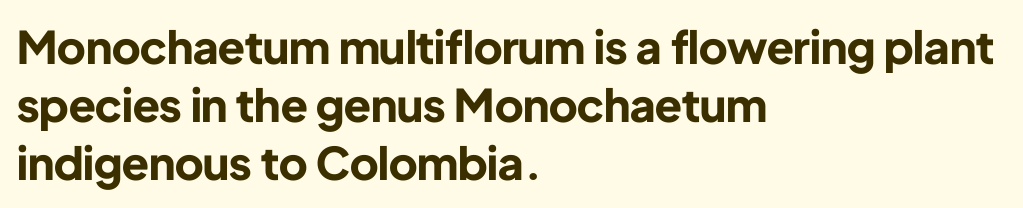
The image shows 45 px bold sans-serif type, upright; set left-aligned, normal line spacing (1.29x), normal letter spacing, not underlined; low stroke contrast and a medium x-height.
